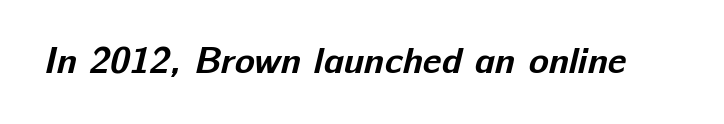
{"serif": "no", "bold": "yes", "weight": "bold", "width": "normal", "stroke_contrast": "low", "x_height": "medium", "monospaced": "no", "underline": "no", "letter_spacing": "normal", "letter_spacing_em": 0.0, "glyph_px": 37}
